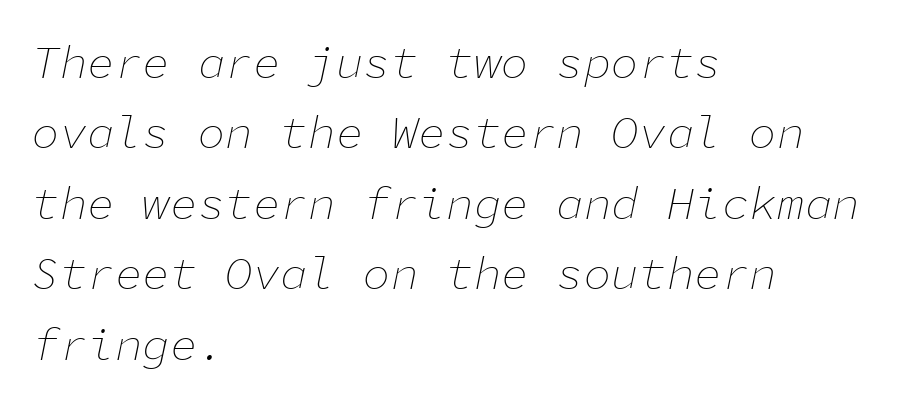
{"italic": "yes", "lean": "right", "slant_degrees": 11, "bold": "no", "weight": "thin", "width": "normal", "stroke_contrast": "low", "x_height": "medium", "monospaced": "yes", "underline": "no", "align": "left", "line_spacing": "normal", "line_spacing_ratio": 1.53, "letter_spacing": "normal", "letter_spacing_em": 0.0, "glyph_px": 46}
